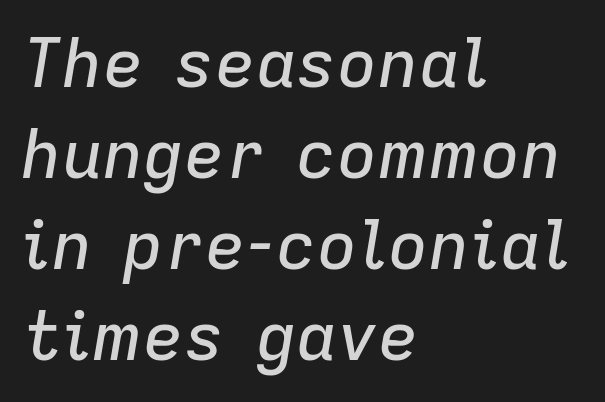
This is oblique type, the kind used for emphasis or titles. Reading down the column, the eye jumps a familiar distance to each next line. Characters follow at the spacing the type designer built in. The rendering uses natural spacing where letterforms have individual widths. Glance below the letters and you will spot only blank space. A student would call this left alignment; a typographer would say flush left, rag right.
